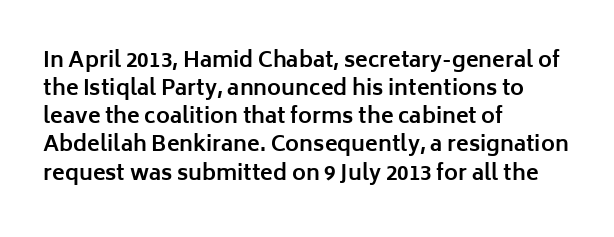
{"italic": "no", "bold": "yes", "underline": "no", "align": "left", "line_spacing": "normal", "line_spacing_ratio": 1.34, "letter_spacing": "normal", "letter_spacing_em": 0.0, "glyph_px": 21}
